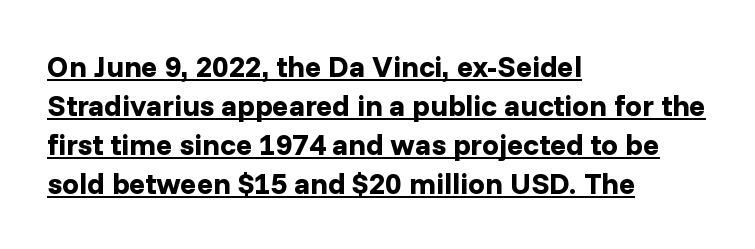
{"serif": "no", "italic": "no", "bold": "yes", "weight": "bold", "width": "normal", "stroke_contrast": "low", "x_height": "medium", "monospaced": "no", "underline": "yes", "align": "left", "line_spacing": "normal", "line_spacing_ratio": 1.3, "letter_spacing": "normal", "letter_spacing_em": 0.0, "glyph_px": 30}
